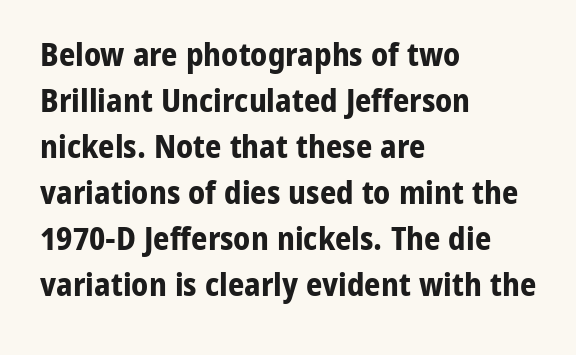
Q: Is the text bold? A: Yes.
Q: Is the text italic (slanted)? A: No, it is upright.
Q: Is the typeface a serif or a sans-serif typeface? A: Sans-serif.
Q: Is the text underlined? A: No.
Q: How is the paragraph aligned? A: Left-aligned.
Q: Is the spacing between letters normal or unusually wide? A: Normal.
Q: Is the spacing between lines tight, normal or loose? A: Normal.
Q: Width (condensed, normal, or wide)? A: Normal.
Q: Stroke contrast? A: Low.
Q: x-height? A: Medium.
Q: Monospaced? A: No.
